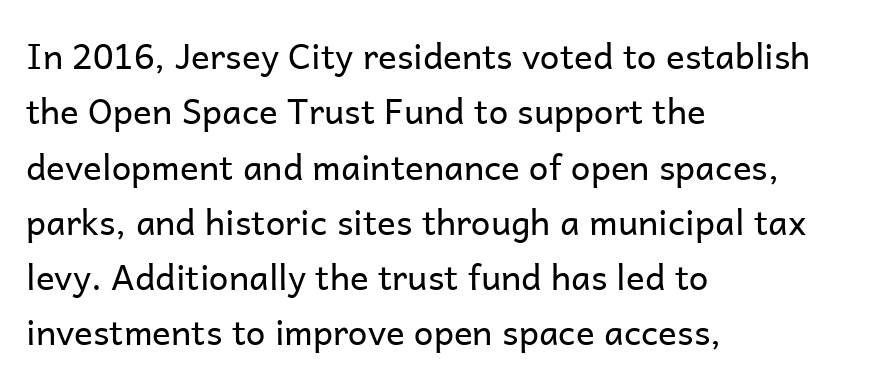
Q: Is the text bold? A: No.
Q: Is the text italic (slanted)? A: No, it is upright.
Q: Is the typeface a serif or a sans-serif typeface? A: Sans-serif.
Q: Is the text underlined? A: No.
Q: How is the paragraph aligned? A: Left-aligned.
Q: Is the spacing between letters normal or unusually wide? A: Normal.
Q: Is the spacing between lines tight, normal or loose? A: Normal.
Q: Width (condensed, normal, or wide)? A: Normal.
Q: Stroke contrast? A: Low.
Q: x-height? A: Medium.
Q: Monospaced? A: No.
